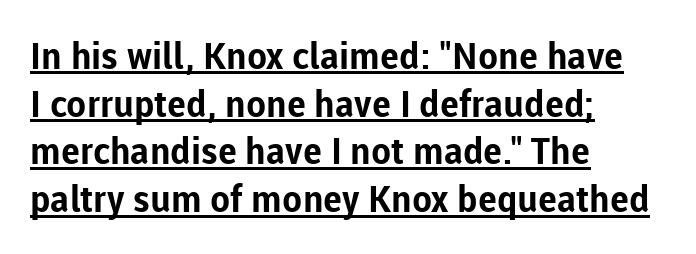
{"serif": "no", "italic": "no", "bold": "yes", "weight": "bold", "width": "normal", "stroke_contrast": "low", "x_height": "medium", "monospaced": "no", "underline": "yes", "align": "left", "line_spacing": "normal", "line_spacing_ratio": 1.29, "letter_spacing": "normal", "letter_spacing_em": 0.0, "glyph_px": 37}
